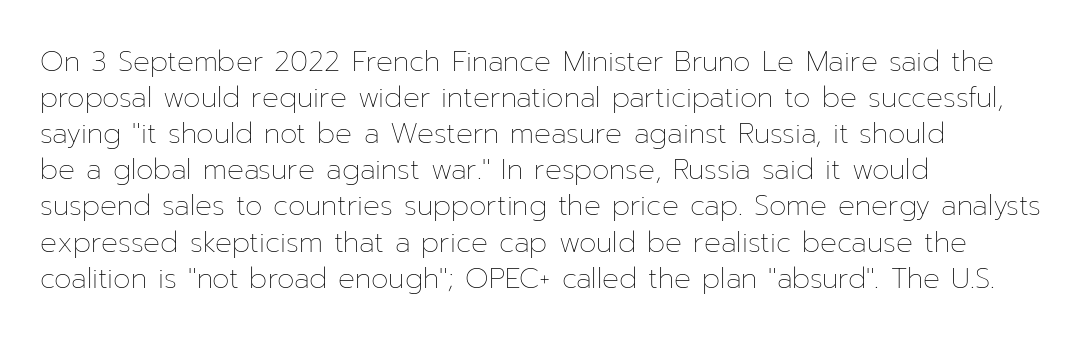
{"italic": "no", "bold": "no", "weight": "thin", "width": "normal", "stroke_contrast": "low", "x_height": "medium", "monospaced": "no", "underline": "no", "align": "left", "line_spacing": "normal", "line_spacing_ratio": 1.29, "letter_spacing": "normal", "letter_spacing_em": 0.0, "glyph_px": 28}
